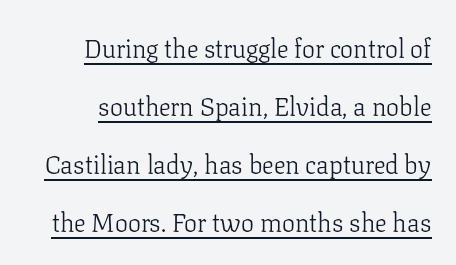
Q: Is the text bold? A: No.
Q: Is the text italic (slanted)? A: No, it is upright.
Q: Is the text underlined? A: Yes.
Q: Is the spacing between letters normal or unusually wide? A: Normal.
Q: Is the spacing between lines tight, normal or loose? A: Loose.
